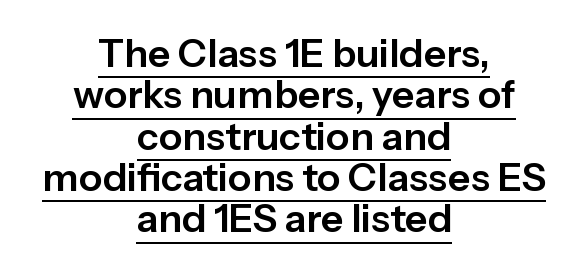
The face used here is a sans, in the tradition of grotesques and geometrics. You could call the tracking neutral — neither tight nor loose. What's the leading like? Squeezed, with rows nearly overlapping. Somebody hit Ctrl+U on this one — the words are underlined. Visually the block forms a symmetrical silhouette, jagged on both flanks.
